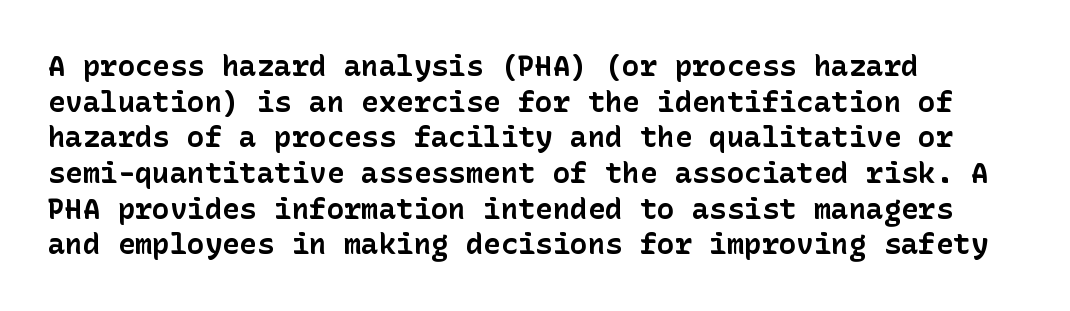
The lettering holds an erect, upright posture throughout. In terms of weight, the rendering is a true, heavy bold. If you drew a ruler down the left edge, every line would touch it. You can tell from the bare stems that sans-serif type was used. Words appear dense and cohesive because spacing is normal.
